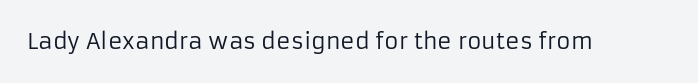
Q: Is the text bold? A: No.
Q: Is the text italic (slanted)? A: No, it is upright.
Q: Is the text underlined? A: No.
Q: Is the spacing between letters normal or unusually wide? A: Normal.
